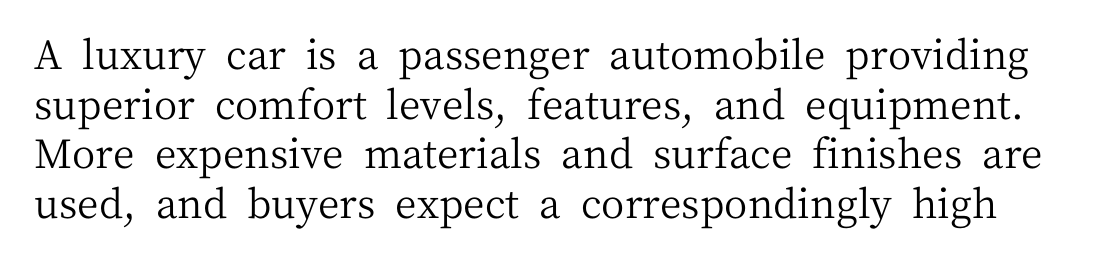
Q: Is the text bold? A: No.
Q: Is the text italic (slanted)? A: No, it is upright.
Q: Is the typeface a serif or a sans-serif typeface? A: Serif.
Q: Is the text underlined? A: No.
Q: Is the spacing between letters normal or unusually wide? A: Normal.
Q: Width (condensed, normal, or wide)? A: Normal.
Q: Stroke contrast? A: Medium.
Q: x-height? A: Medium.
Q: Monospaced? A: No.
